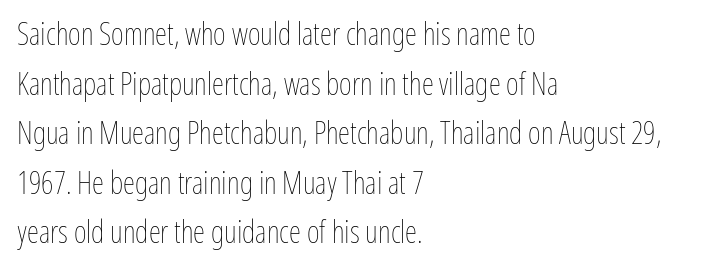
A student would call this left alignment; a typographer would say flush left, rag right. The gaps between neighbouring characters are ordinary and unremarkable. Italic? Not at all — the glyphs are vertical. The gap between lines stays unmarked.
